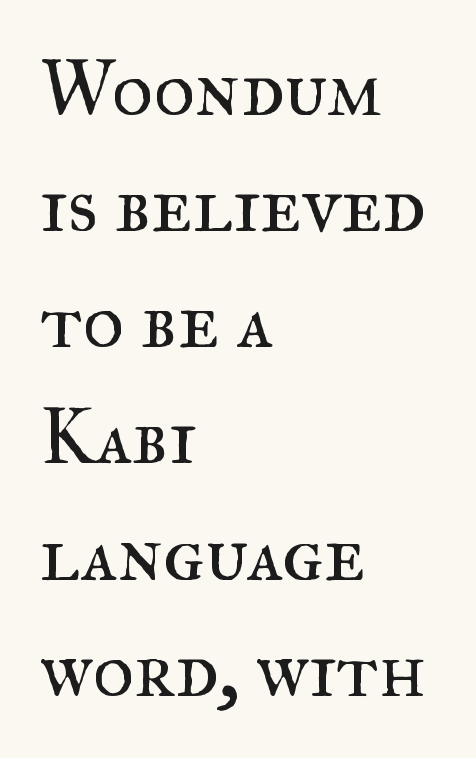
Reading down the block, your eye returns to a fixed left position each line. Glyph-to-glyph distance matches everyday printed text. Normally led — the rows are evenly, conventionally spaced. Is this a heavy cut? Hardly; it is regular or lighter. Quick note: underline off.
